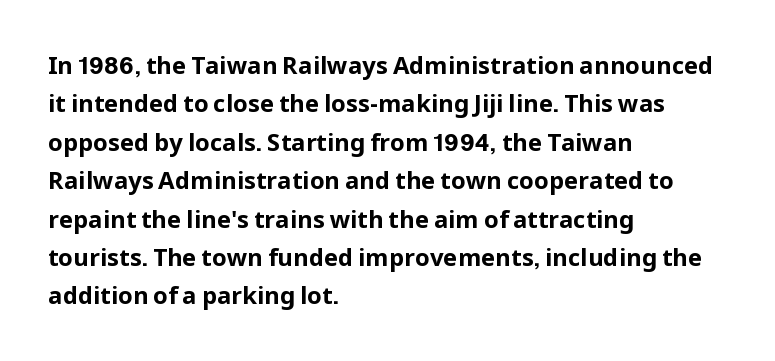
Check the space under the baseline: it is left empty. A classic flush-left, rag-right setting is used for this passage. These lines sit exactly where default settings would place them. Students, note that the glyphs here touch the page at normal intervals. The type sits square on the baseline with zero lean.
